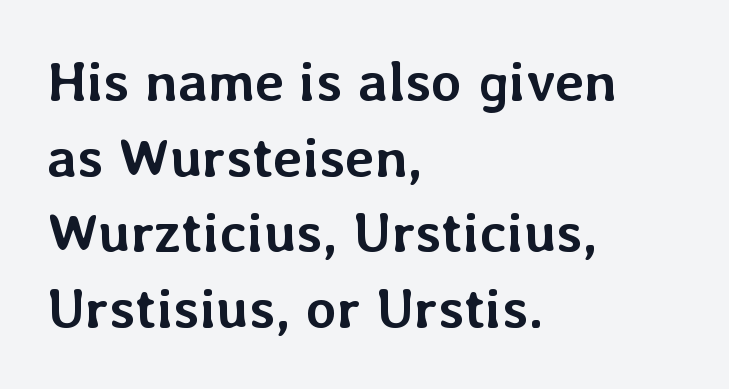
Q: Is the text bold? A: Yes.
Q: Is the text italic (slanted)? A: No, it is upright.
Q: Is the text underlined? A: No.
Q: How is the paragraph aligned? A: Left-aligned.
Q: Is the spacing between letters normal or unusually wide? A: Normal.
Q: Is the spacing between lines tight, normal or loose? A: Normal.
Q: Width (condensed, normal, or wide)? A: Normal.
Q: Stroke contrast? A: Low.
Q: x-height? A: Medium.
Q: Monospaced? A: No.
